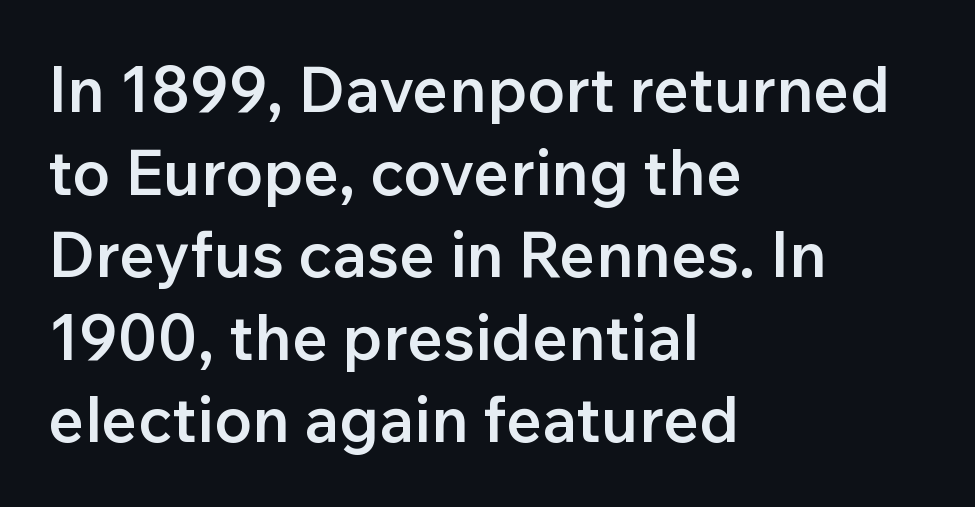
Upright lettering throughout. Observe the absence of serifs on each vertical stroke in this sample. Does the leading feel generous? No, just average. Does the copy run flush right? No — it runs flush left. The gap between lines stays unmarked. The letters advance in unequal steps, a hallmark of proportional type.
